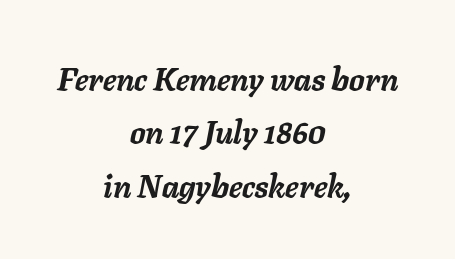
Glyph-to-glyph distance matches everyday printed text. Varying glyph widths throughout — classic text-font behaviour. Descenders hang freely into open space. The typography opts for an oblique posture over an upright one. These words are printed bold, with thick strokes throughout.
